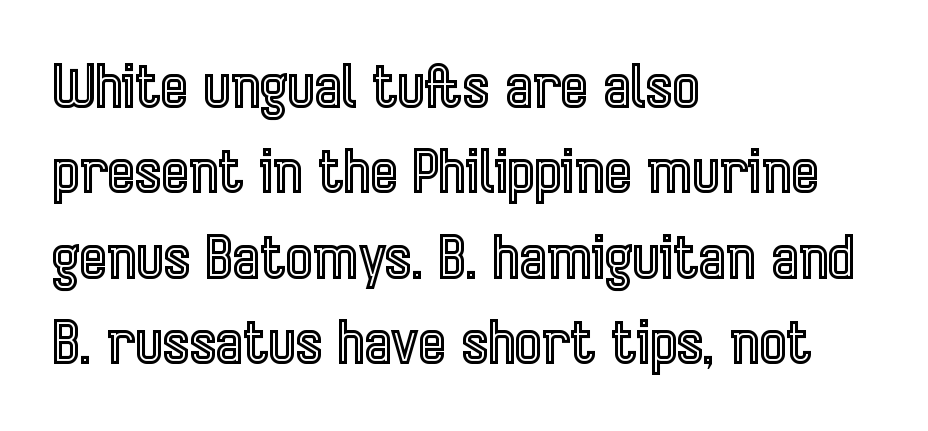
The image shows 58 px condensed type, upright; set left-aligned, normal line spacing (1.47x), normal letter spacing, not underlined; a medium x-height.
